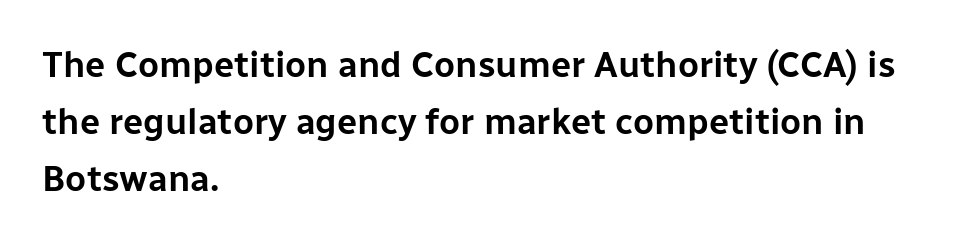
This sample keeps an unexceptional amount of space between lines. In terms of posture, this sample is upright. Tracking here is standard; glyphs follow each other at the usual distance. Short and long lines alike share a common starting point at left. These lines are composed in type without serifs. Character widths vary here, with narrow letters taking less room than wide ones.
